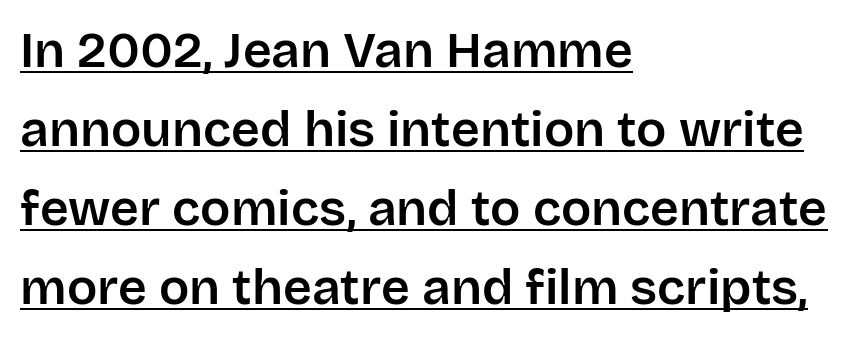
{"serif": "no", "italic": "no", "width": "normal", "stroke_contrast": "low", "x_height": "large", "monospaced": "no", "underline": "yes", "align": "left", "line_spacing": "normal", "line_spacing_ratio": 1.58, "letter_spacing": "normal", "letter_spacing_em": 0.0, "glyph_px": 50}
